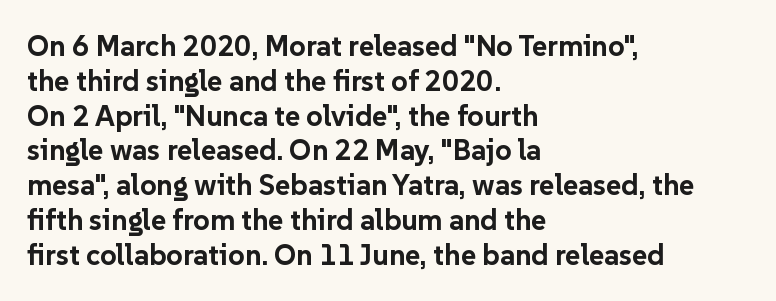
{"serif": "no", "italic": "no", "bold": "yes", "weight": "bold", "width": "normal", "stroke_contrast": "low", "x_height": "medium", "monospaced": "no", "underline": "no", "align": "left", "line_spacing_ratio": 1.2, "letter_spacing": "normal", "letter_spacing_em": 0.0, "glyph_px": 29}
